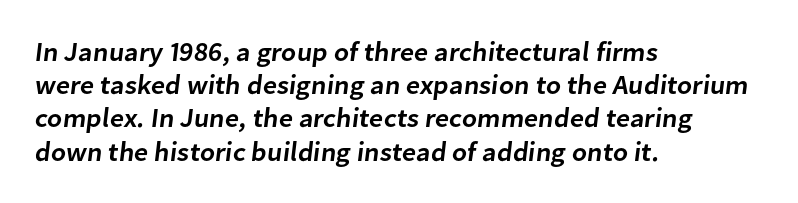
{"bold": "semi", "underline": "no", "align": "left", "line_spacing_ratio": 1.23, "letter_spacing": "normal", "letter_spacing_em": 0.0, "glyph_px": 27}
